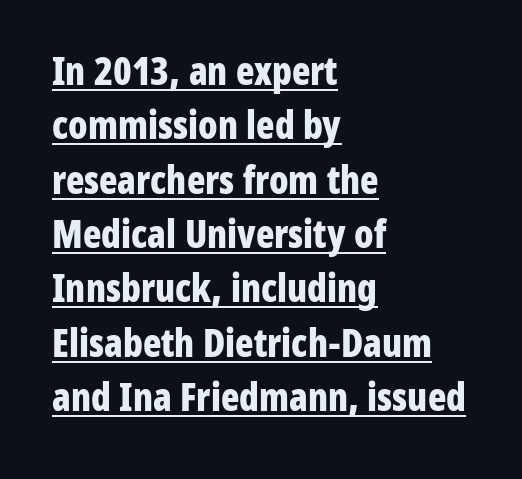
{"serif": "no", "italic": "no", "bold": "yes", "weight": "bold", "width": "condensed", "stroke_contrast": "low", "x_height": "medium", "monospaced": "no", "underline": "yes", "align": "left", "line_spacing": "normal", "line_spacing_ratio": 1.43, "letter_spacing": "normal", "letter_spacing_em": 0.0, "glyph_px": 38}
